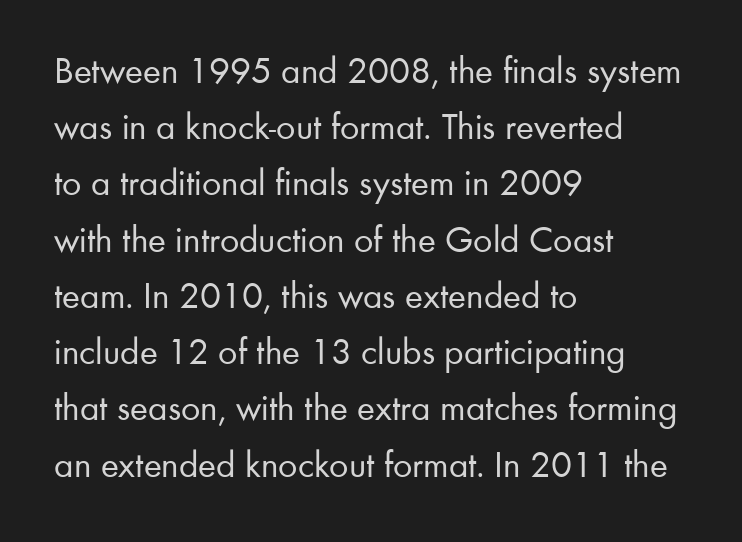
A sans-serif font was chosen for this passage. Here the glyphs are tracked normally, forming tight word shapes. A typesetter would call this proportional, since set widths differ per character. Notice how the stems are strictly vertical — no italics here.
